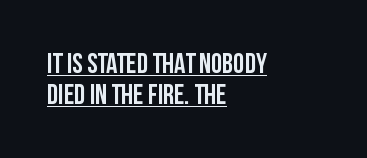
In terms of letterspacing, this is plain default setting. This rendering features underlined lettering. Rendered with straight, roman letterforms. Which margin do the lines hug? The left one — the right edge is uneven. Are there feet on the stems? There aren't — it's a sans.
